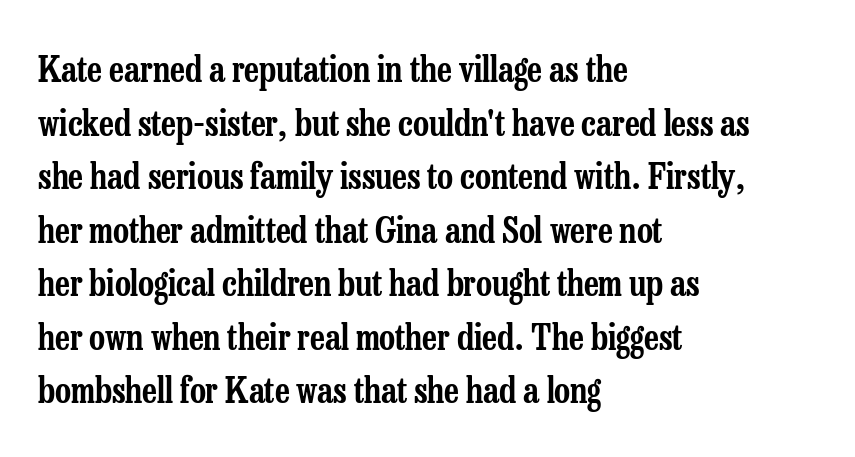
{"serif": "yes", "italic": "no", "width": "condensed", "stroke_contrast": "low", "x_height": "medium", "monospaced": "no", "underline": "no", "align": "left", "line_spacing": "normal", "line_spacing_ratio": 1.53, "letter_spacing": "normal", "letter_spacing_em": 0.0, "glyph_px": 35}
